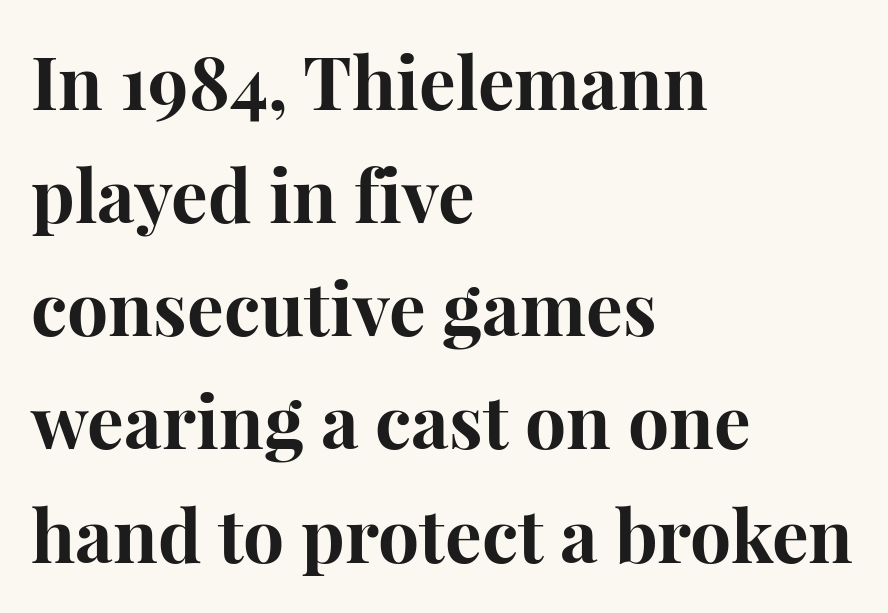
{"serif": "yes", "italic": "no", "bold": "yes", "weight": "bold", "width": "normal", "stroke_contrast": "high", "x_height": "medium", "monospaced": "no", "underline": "no", "align": "left", "line_spacing": "normal", "line_spacing_ratio": 1.55, "letter_spacing": "normal", "letter_spacing_em": 0.0, "glyph_px": 73}
